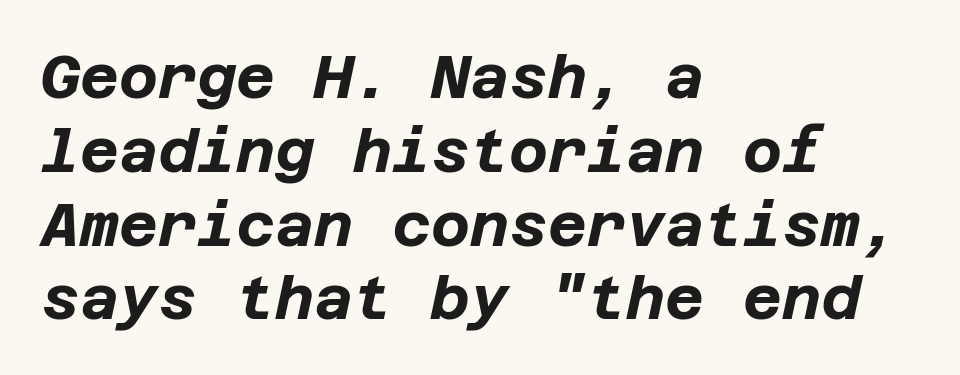
The image shows 60 px bold type, italic (leaning right); set left-aligned, line spacing 1.23x, normal letter spacing, not underlined; low stroke contrast and a large x-height.
